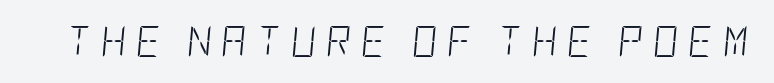
The image shows 31 px light, condensed type, italic (leaning right); set unusually wide letter spacing (+0.31 em), not underlined; low stroke contrast and a large x-height.
